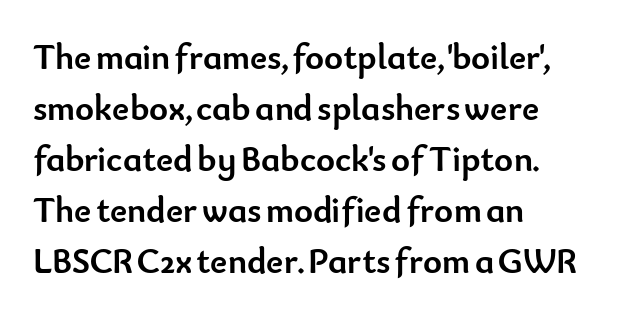
Q: Is the text bold? A: Yes.
Q: Is the text italic (slanted)? A: No, it is upright.
Q: Is the typeface a serif or a sans-serif typeface? A: Sans-serif.
Q: Is the text underlined? A: No.
Q: How is the paragraph aligned? A: Left-aligned.
Q: Is the spacing between letters normal or unusually wide? A: Normal.
Q: Is the spacing between lines tight, normal or loose? A: Normal.
Q: Width (condensed, normal, or wide)? A: Normal.
Q: Stroke contrast? A: Low.
Q: x-height? A: Small.
Q: Monospaced? A: No.
